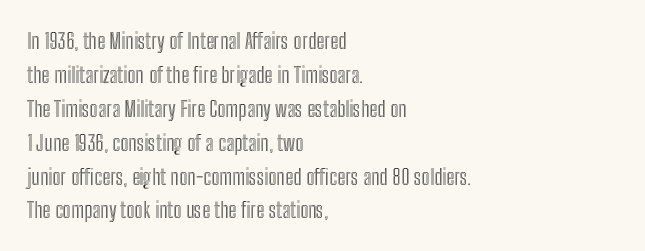
Inter-character spacing is left at the font's built-in metrics. A bare baseline throughout the passage. The typography opts for an upright posture over an oblique one. Casual observation: everything's shoved over to the left.
